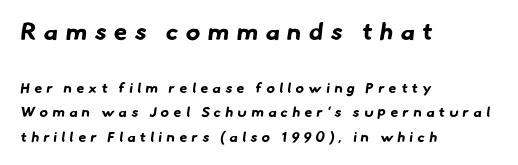
The image shows 24 px bold type; set left-aligned, line spacing 1.74x, unusually wide letter spacing (+0.32 em), not underlined; the first (top) block is 1.71x larger.
